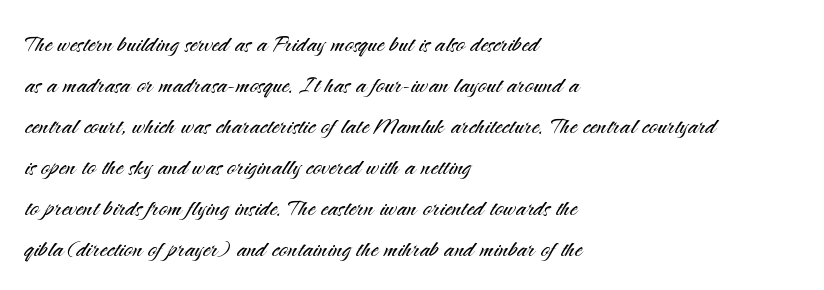
The image shows 30 px light sans-serif type; set left-aligned, normal line spacing (1.37x), normal letter spacing, not underlined; medium stroke contrast and a small x-height.
